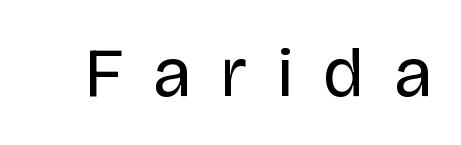
The image shows 70 px regular-weight sans-serif type, upright; set unusually wide letter spacing (+0.44 em), not underlined; low stroke contrast and a large x-height.
